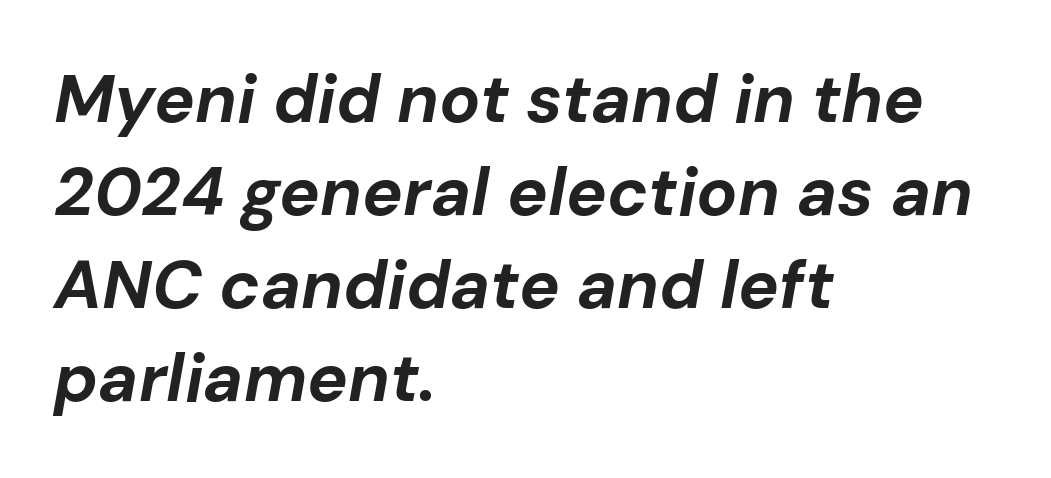
The image shows 68 px bold type, italic (leaning right); set left-aligned, normal line spacing (1.37x), normal letter spacing, not underlined; low stroke contrast and a medium x-height.
